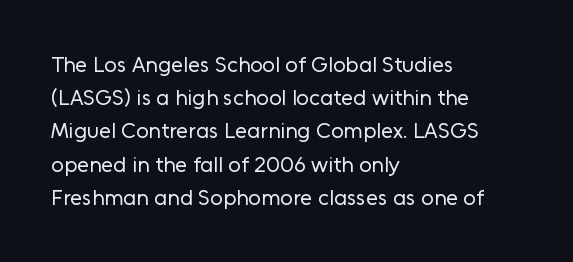
Tall strokes in this sample are plumb rather than angled. Weight: regular or lighter. Tracking value appears to be zero — textbook default spacing. The passage shown stacks its lines at a standard gap. The lines in this sample share a left origin and differ only in where they stop. Anything drawn beneath the words? Only blank space.
